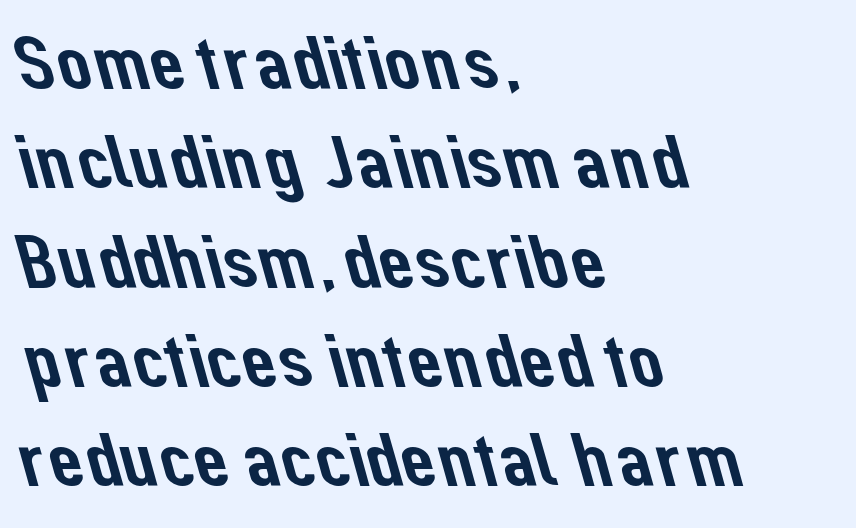
Q: Is the typeface a serif or a sans-serif typeface? A: Sans-serif.
Q: Is the text underlined? A: No.
Q: How is the paragraph aligned? A: Left-aligned.
Q: Is the spacing between letters normal or unusually wide? A: Normal.
Q: Is the spacing between lines tight, normal or loose? A: Normal.
Q: Width (condensed, normal, or wide)? A: Normal.
Q: Stroke contrast? A: Low.
Q: x-height? A: Medium.
Q: Monospaced? A: No.
